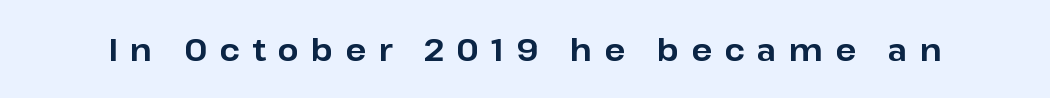
In terms of letterform style, serifs are entirely absent. The specimen reads as upright at a glance. The words here are not underlined. Note the varied advance widths — an 'i' is clearly narrower than an 'm'. You'd pick this weight for a headline — it's a proper bold. The tracking reads as deliberately expanded to a designer's eye.
